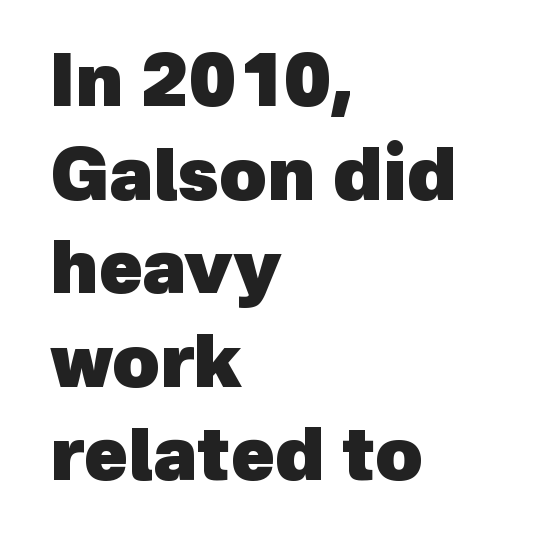
{"serif": "no", "bold": "yes", "weight": "heavy", "width": "normal", "x_height": "medium", "monospaced": "no", "underline": "no", "align": "left", "line_spacing": "normal", "line_spacing_ratio": 1.3, "letter_spacing": "normal", "letter_spacing_em": 0.0, "glyph_px": 72}
